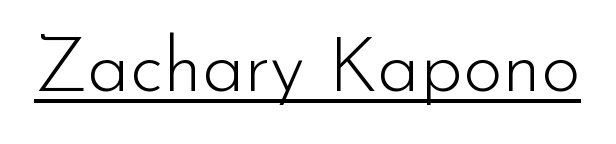
Tracking here is standard; glyphs follow each other at the usual distance. Note: no serifs on the glyphs. No italicization has been applied; the sample stays upright. Underlining? Definitely there.
